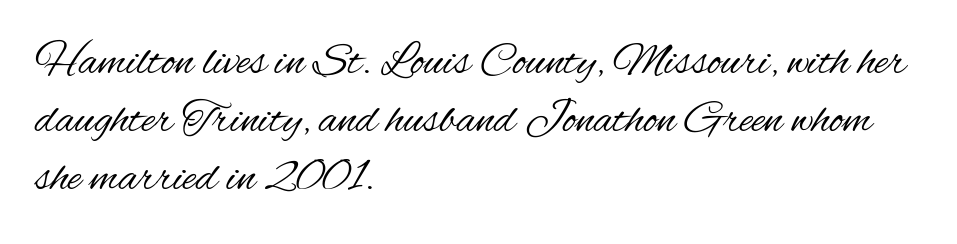
Look at the bottom of the vertical strokes: they stop flat, with no serifs. Unbolded letterforms with no extra heft. This rendering uses left alignment, leaving the right contour irregular. The passage shown is not underscored anywhere. Caption: standard tracking, unaltered. Vertically, the passage feels balanced, rows spaced as you'd expect.
